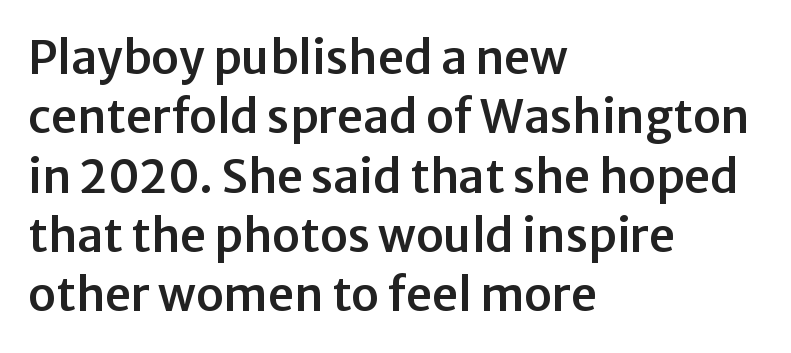
Is the letter spacing exaggerated? No — it looks like the ordinary default. One glance says typical: line gaps are just what's usual. Here the designer chose a conventional face with non-uniform glyph widths. Clear beneath every line of the passage. Where is the straight margin? On the left. The lettering holds an erect, upright posture throughout.
